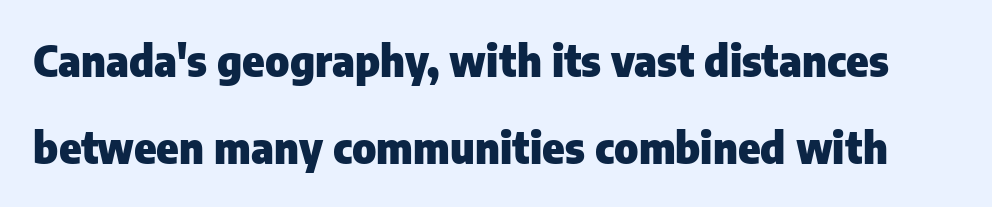
The image shows 42 px heavy sans-serif type, upright; set loose line spacing (2.06x), normal letter spacing, not underlined; low stroke contrast and a medium x-height.
